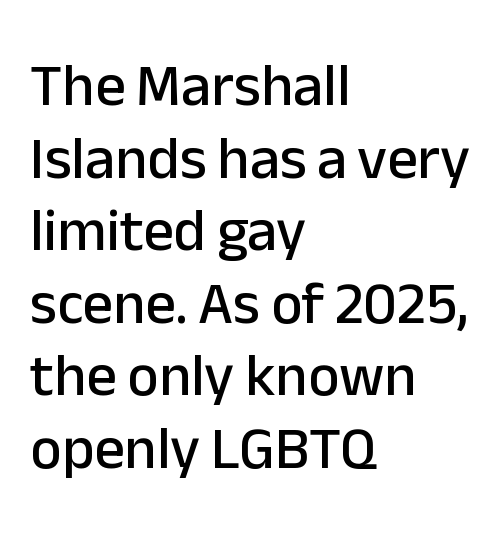
The image shows 60 px sans-serif type, upright; set left-aligned, line spacing 1.21x, normal letter spacing, not underlined; low stroke contrast and a medium x-height.
